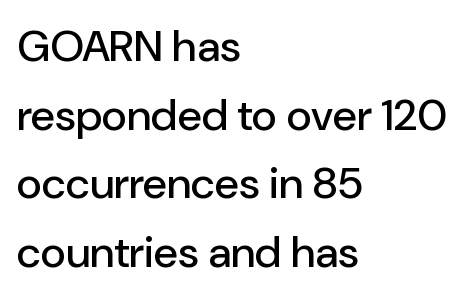
{"serif": "no", "italic": "no", "width": "normal", "stroke_contrast": "low", "x_height": "medium", "monospaced": "no", "underline": "no", "align": "left", "line_spacing": "normal", "line_spacing_ratio": 1.56, "letter_spacing": "normal", "letter_spacing_em": 0.0, "glyph_px": 44}
